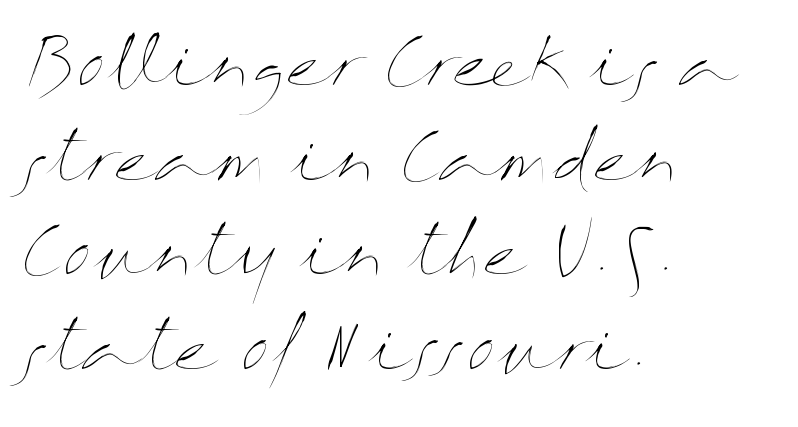
The passage shown stacks its lines at a standard gap. The rendering keeps characters at their native spacing. This rendering uses left alignment, leaving the right contour irregular.
